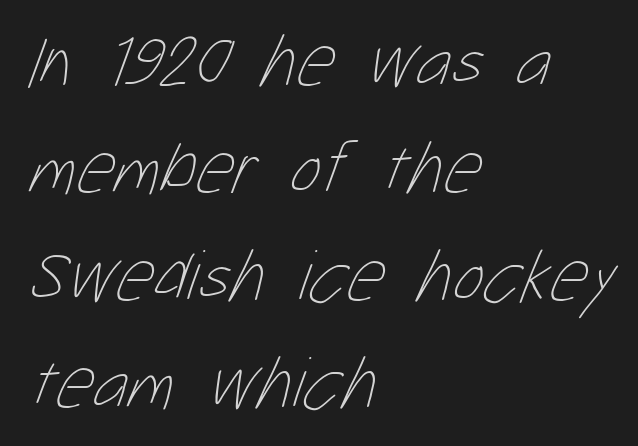
The image shows 73 px thin, condensed type; set left-aligned, normal line spacing (1.47x), normal letter spacing, not underlined; low stroke contrast and a medium x-height.
